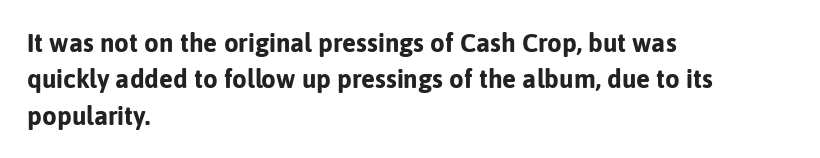
{"italic": "no", "bold": "yes", "underline": "no", "align": "left", "line_spacing": "normal", "line_spacing_ratio": 1.4, "letter_spacing": "normal", "letter_spacing_em": 0.0, "glyph_px": 26}
